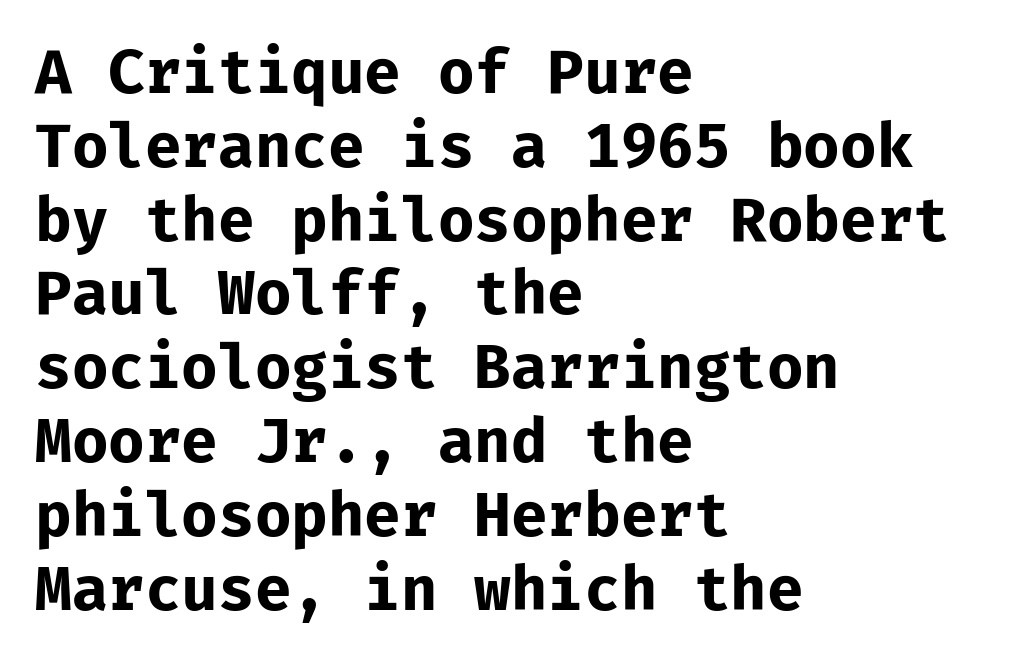
The image shows 61 px bold sans-serif type, upright, monospaced; set left-aligned, line spacing 1.21x, normal letter spacing, not underlined; low stroke contrast and a medium x-height.
